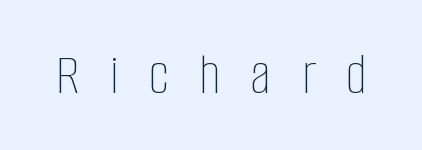
{"italic": "no", "bold": "no", "weight": "thin", "width": "condensed", "stroke_contrast": "low", "x_height": "large", "monospaced": "no", "underline": "no", "letter_spacing": "wide", "letter_spacing_em": 0.5, "glyph_px": 60}
